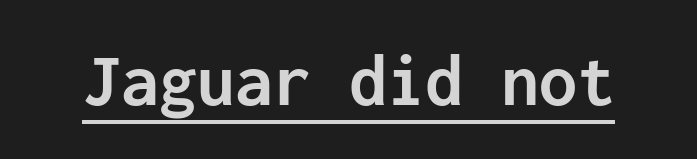
Fixed-width glyphs throughout — classic coding-font behaviour. The words here are underlined. The letters stand upright; this is a roman face. Standard letterfit; no display-style spreading of the glyphs. Grotesque or geometric, the face here clearly has no serifs. Summary of weight: heavy, a full bold.
